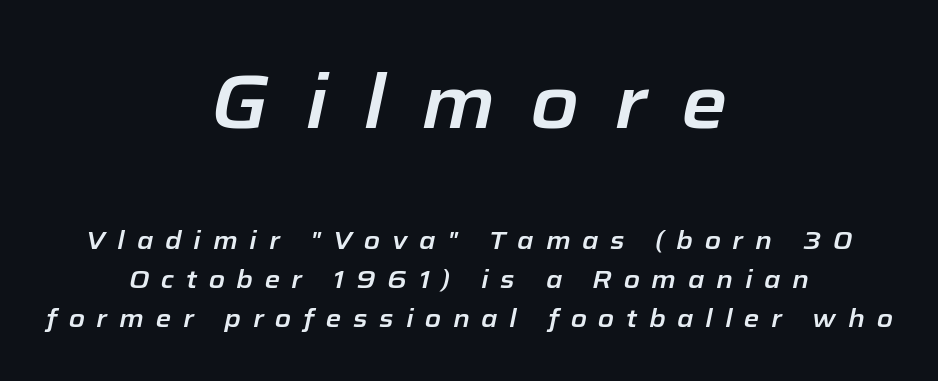
The image shows 75 px text type, italic (leaning right); set centered, normal line spacing (1.57x), unusually wide letter spacing (+0.47 em), not underlined; the first (top) block is 3.0x larger; low stroke contrast and a medium x-height.
